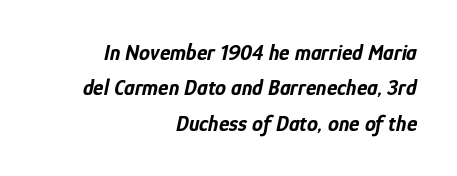
Rule under the text: the space is simply empty. The typesetting leans heavy: a genuine bold. How are the letters spaced? Ordinarily, with no added tracking. These lines were composed using italics.
